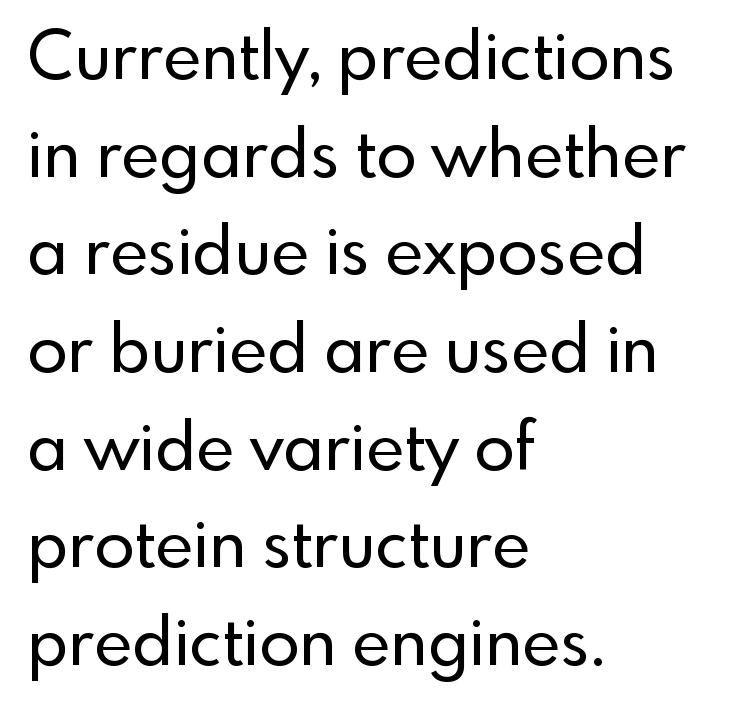
Q: Is the text italic (slanted)? A: No, it is upright.
Q: Is the typeface a serif or a sans-serif typeface? A: Sans-serif.
Q: Is the text underlined? A: No.
Q: How is the paragraph aligned? A: Left-aligned.
Q: Is the spacing between letters normal or unusually wide? A: Normal.
Q: Is the spacing between lines tight, normal or loose? A: Normal.
Q: Width (condensed, normal, or wide)? A: Normal.
Q: x-height? A: Small.
Q: Monospaced? A: No.
